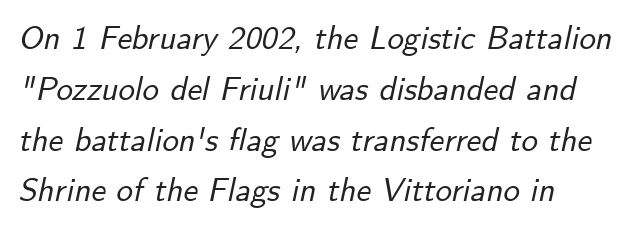
Q: Is the text italic (slanted)? A: Yes, it leans right by about 12 degrees.
Q: Is the text underlined? A: No.
Q: Is the spacing between letters normal or unusually wide? A: Normal.
Q: Is the spacing between lines tight, normal or loose? A: Normal.
Q: Width (condensed, normal, or wide)? A: Normal.
Q: Stroke contrast? A: Low.
Q: x-height? A: Small.
Q: Monospaced? A: No.
